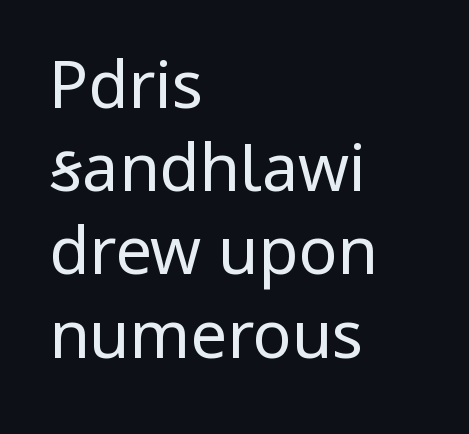
The image shows 65 px regular-weight, condensed sans-serif type, upright; set left-aligned, normal line spacing (1.28x), normal letter spacing, not underlined; low stroke contrast and a large x-height.
